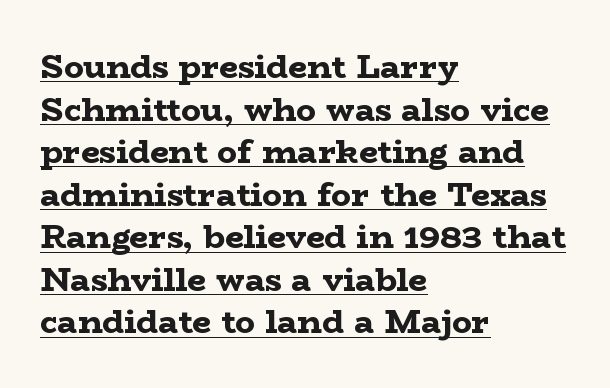
The image shows 33 px bold, wide serif type, upright; set left-aligned, normal line spacing (1.29x), normal letter spacing, underlined; low stroke contrast and a medium x-height.
